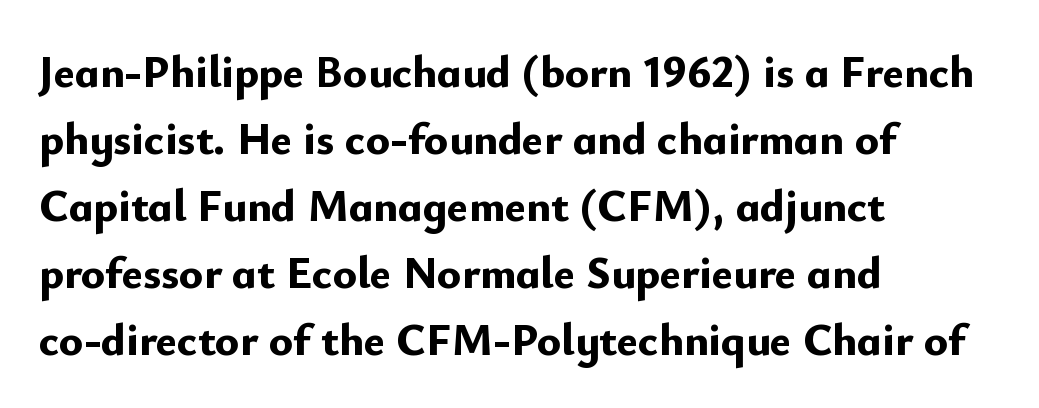
Q: Is the text bold? A: Yes.
Q: Is the text italic (slanted)? A: No, it is upright.
Q: Is the typeface a serif or a sans-serif typeface? A: Sans-serif.
Q: Is the text underlined? A: No.
Q: How is the paragraph aligned? A: Left-aligned.
Q: Is the spacing between letters normal or unusually wide? A: Normal.
Q: Is the spacing between lines tight, normal or loose? A: Normal.
Q: Width (condensed, normal, or wide)? A: Normal.
Q: Stroke contrast? A: Low.
Q: x-height? A: Small.
Q: Monospaced? A: No.
